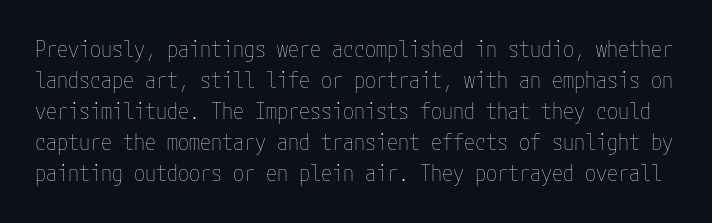
Q: Is the text bold? A: No.
Q: Is the text italic (slanted)? A: No, it is upright.
Q: Is the text underlined? A: No.
Q: Is the spacing between letters normal or unusually wide? A: Normal.
Q: Is the spacing between lines tight, normal or loose? A: Normal.
